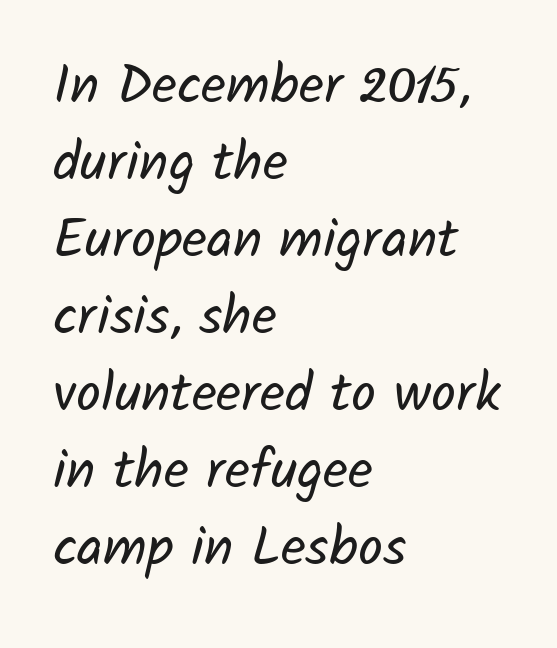
Quick note: interline space is typical. Clear beneath every line of the passage. Note: no serifs on the glyphs. Caption: multi-line text, flush left, ragged right. The face looks like a standard text weight, possibly lighter.
